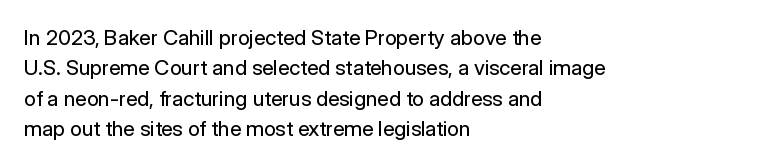
Q: Is the text bold? A: No.
Q: Is the text italic (slanted)? A: No, it is upright.
Q: Is the text underlined? A: No.
Q: How is the paragraph aligned? A: Left-aligned.
Q: Is the spacing between letters normal or unusually wide? A: Normal.
Q: Is the spacing between lines tight, normal or loose? A: Normal.
